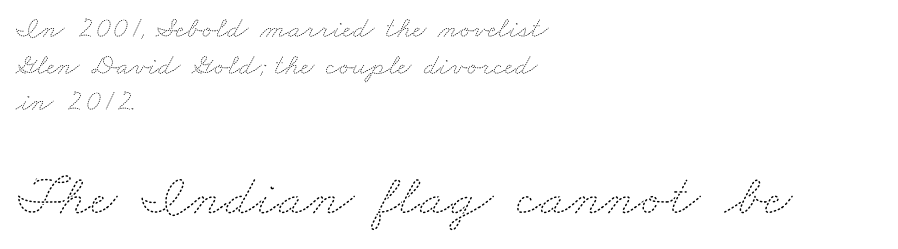
{"bold": "no", "weight": "thin", "width": "wide", "stroke_contrast": "medium", "x_height": "small", "monospaced": "no", "underline": "no", "align": "left", "line_spacing_ratio": 1.22, "letter_spacing": "normal", "letter_spacing_em": 0.0, "larger_block": "second", "size_ratio": 1.97, "glyph_px": 59}
